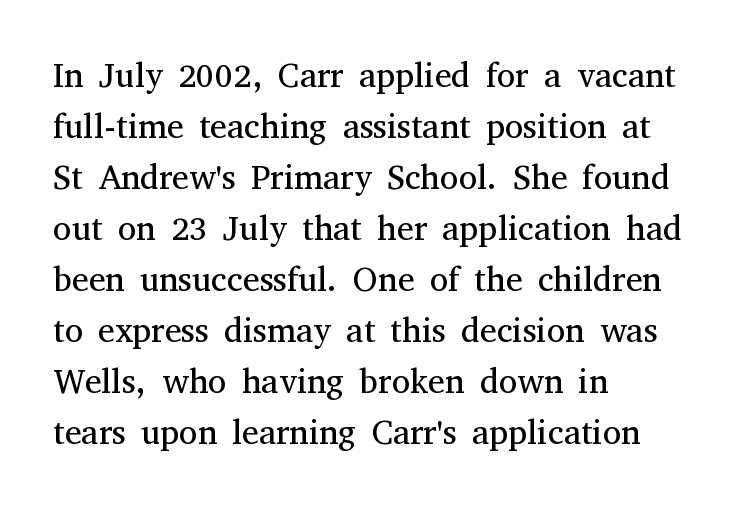
Q: Is the text bold? A: No.
Q: Is the text italic (slanted)? A: No, it is upright.
Q: Is the typeface a serif or a sans-serif typeface? A: Serif.
Q: Is the text underlined? A: No.
Q: How is the paragraph aligned? A: Left-aligned.
Q: Is the spacing between letters normal or unusually wide? A: Normal.
Q: Is the spacing between lines tight, normal or loose? A: Normal.
Q: Width (condensed, normal, or wide)? A: Normal.
Q: Stroke contrast? A: Medium.
Q: x-height? A: Medium.
Q: Monospaced? A: No.
